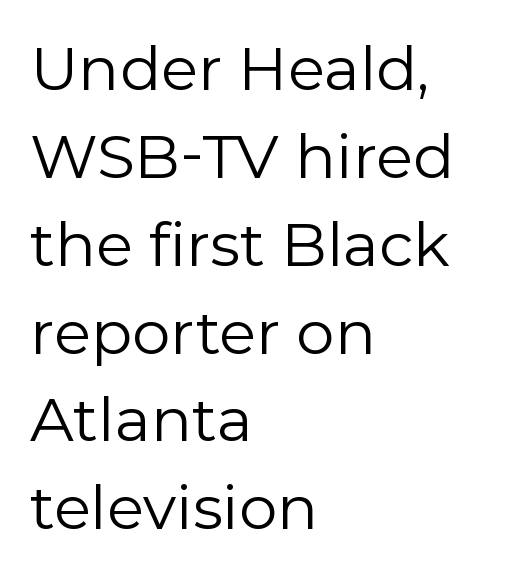
Observe the absence of serifs on each vertical stroke in this sample. Visually the block forms a straight wall on the left and a jagged coastline on the right. No extra tracking has been applied to these lines. Each letter keeps its own natural width here, so spacing adapts to shape. Every character sits straight up, as roman type does. Successive baselines arrive at the customary interval.
